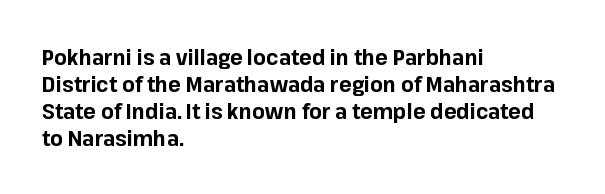
The image shows 21 px bold type, upright; set left-aligned, normal line spacing (1.28x), normal letter spacing, not underlined.
